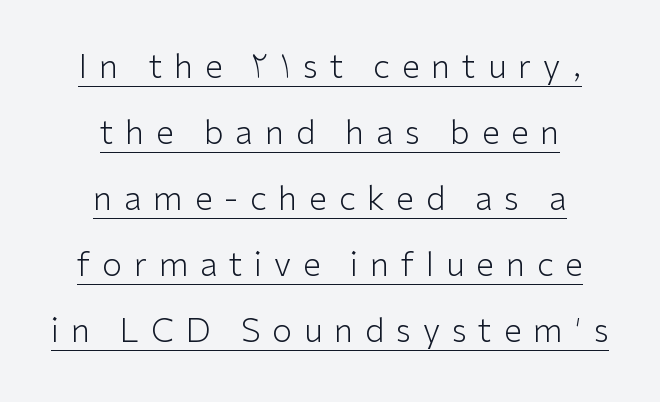
The image shows 33 px light sans-serif type, upright; set centered, loose line spacing (2.0x), unusually wide letter spacing (+0.35 em), underlined; low stroke contrast and a medium x-height.
